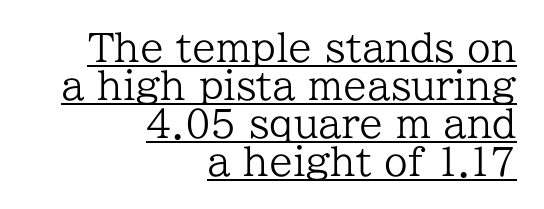
Q: Is the text bold? A: No.
Q: Is the text italic (slanted)? A: No, it is upright.
Q: Is the typeface a serif or a sans-serif typeface? A: Serif.
Q: Is the text underlined? A: Yes.
Q: How is the paragraph aligned? A: Right-aligned.
Q: Is the spacing between letters normal or unusually wide? A: Normal.
Q: Is the spacing between lines tight, normal or loose? A: Tight.
Q: Width (condensed, normal, or wide)? A: Normal.
Q: Stroke contrast? A: Low.
Q: x-height? A: Medium.
Q: Monospaced? A: No.
